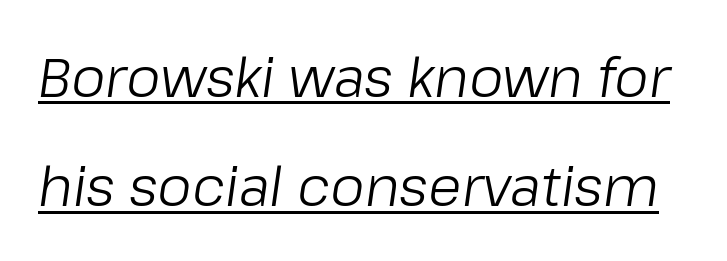
If you measured baseline to baseline, you'd find a long distance. The face used here is proportionally spaced, like ordinary book or web type. Emphasis-style slanted type is in use. Letters have the restrained weight of plain body copy at most.
